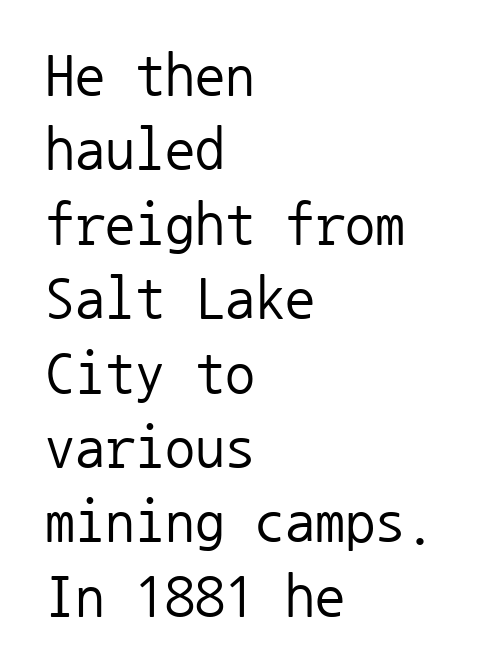
Q: Is the text bold? A: No.
Q: Is the text italic (slanted)? A: No, it is upright.
Q: Is the typeface a serif or a sans-serif typeface? A: Sans-serif.
Q: Is the text underlined? A: No.
Q: How is the paragraph aligned? A: Left-aligned.
Q: Is the spacing between letters normal or unusually wide? A: Normal.
Q: Width (condensed, normal, or wide)? A: Normal.
Q: Stroke contrast? A: Low.
Q: x-height? A: Medium.
Q: Monospaced? A: Yes.
